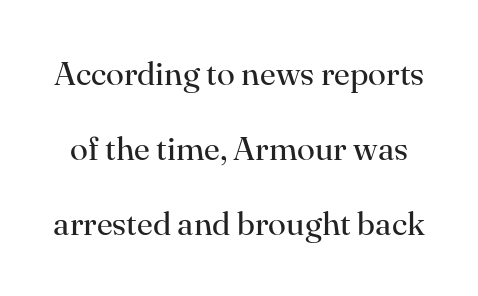
{"serif": "yes", "italic": "no", "bold": "no", "weight": "regular", "width": "normal", "stroke_contrast": "high", "x_height": "small", "monospaced": "no", "underline": "no", "line_spacing": "loose", "line_spacing_ratio": 2.27, "letter_spacing": "normal", "letter_spacing_em": 0.0, "glyph_px": 33}
